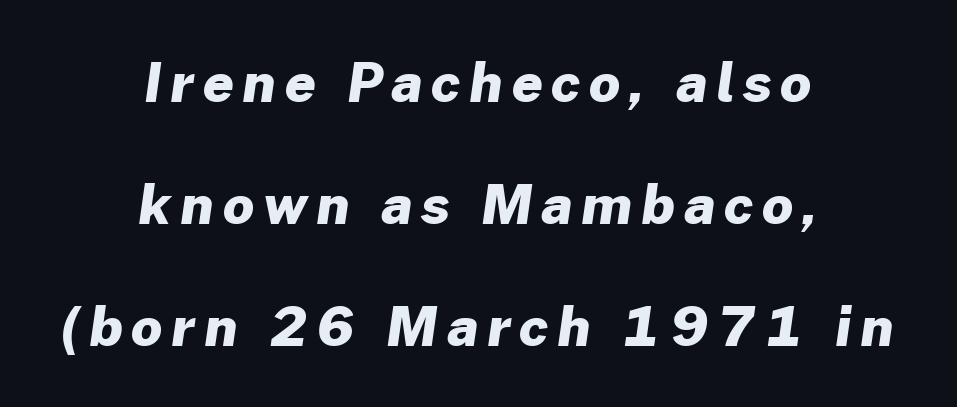
{"serif": "no", "bold": "yes", "weight": "heavy", "width": "normal", "stroke_contrast": "low", "x_height": "medium", "monospaced": "no", "underline": "no", "align": "center", "line_spacing": "loose", "line_spacing_ratio": 2.26, "glyph_px": 54}
